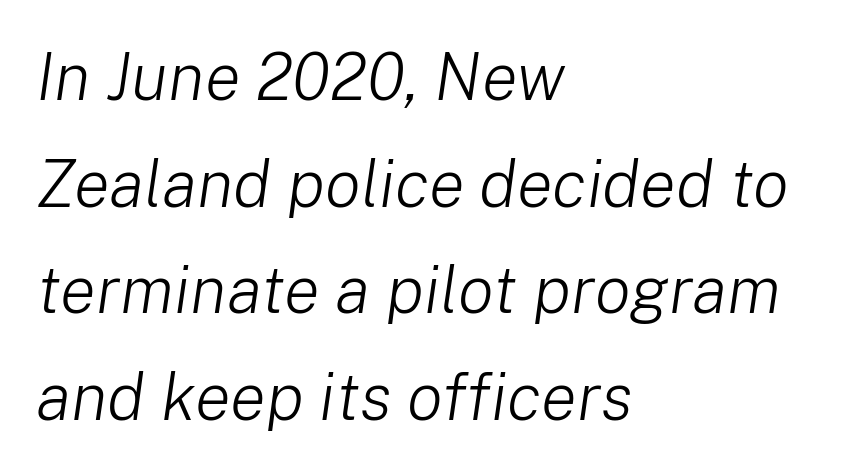
{"italic": "yes", "lean": "right", "slant_degrees": 8, "bold": "no", "weight": "light", "width": "normal", "stroke_contrast": "low", "x_height": "medium", "monospaced": "no", "underline": "no", "align": "left", "line_spacing": "normal", "line_spacing_ratio": 1.59, "letter_spacing": "normal", "letter_spacing_em": 0.0, "glyph_px": 67}
